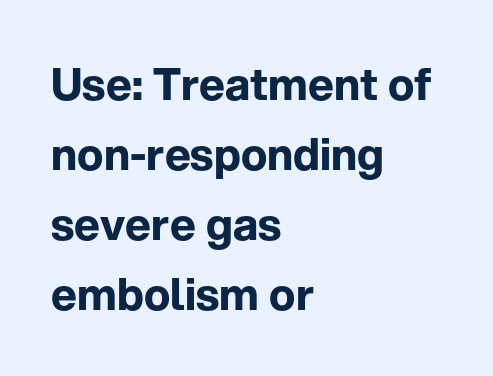
The image shows 44 px bold sans-serif type, upright; set left-aligned, normal line spacing (1.59x), normal letter spacing, not underlined; low stroke contrast and a medium x-height.
